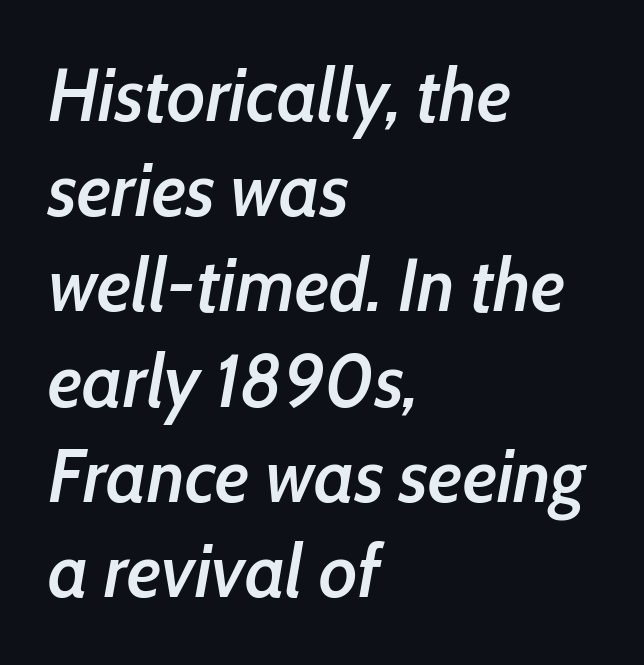
The image shows 75 px semibold, condensed type, italic (leaning right); set left-aligned, normal line spacing (1.27x), normal letter spacing, not underlined; low stroke contrast and a medium x-height.
